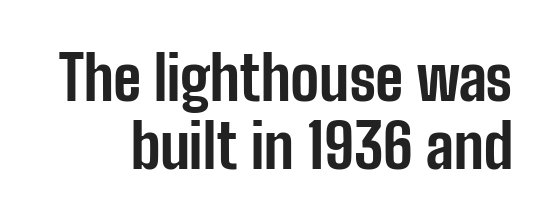
The face used here is proportionally spaced, like ordinary book or web type. Look at the stroke-to-counter ratio: heavy, a bold. You can tell it's not italic because the verticals are truly vertical. Look at the bottom of the vertical strokes: they stop flat, with no serifs. The gaps between neighbouring characters are ordinary and unremarkable.
